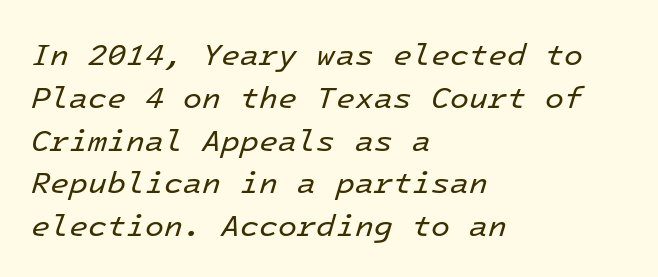
Underlining? Definitely not there. A typesetter would mark this as italic. A student would call this left alignment; a typographer would say flush left, rag right. The rendering uses a moderate line-height, typical for paragraphs. Nothing heavy about these letters — not bold at all.
